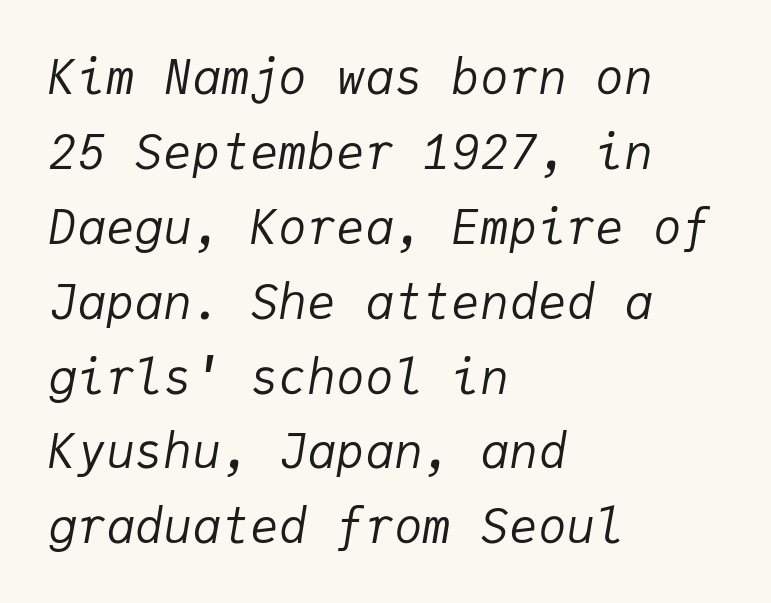
{"italic": "yes", "lean": "right", "slant_degrees": 9, "bold": "no", "weight": "regular", "width": "normal", "stroke_contrast": "low", "x_height": "medium", "monospaced": "yes", "underline": "no", "align": "left", "line_spacing": "normal", "line_spacing_ratio": 1.56, "letter_spacing": "normal", "letter_spacing_em": 0.0, "glyph_px": 48}
